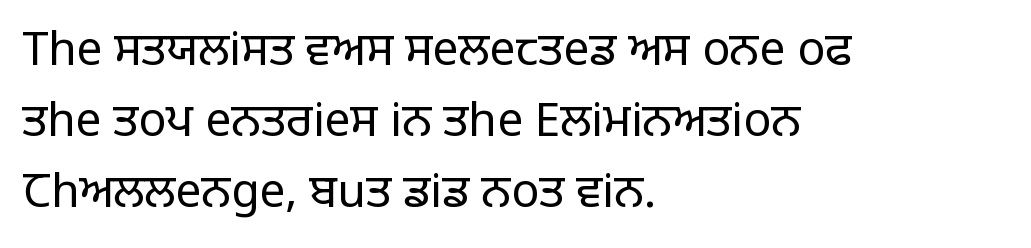
Q: Is the text bold? A: No.
Q: Is the text italic (slanted)? A: No, it is upright.
Q: Is the typeface a serif or a sans-serif typeface? A: Sans-serif.
Q: Is the text underlined? A: No.
Q: How is the paragraph aligned? A: Left-aligned.
Q: Is the spacing between letters normal or unusually wide? A: Normal.
Q: Is the spacing between lines tight, normal or loose? A: Normal.
Q: Width (condensed, normal, or wide)? A: Normal.
Q: Stroke contrast? A: Low.
Q: x-height? A: Large.
Q: Monospaced? A: No.
